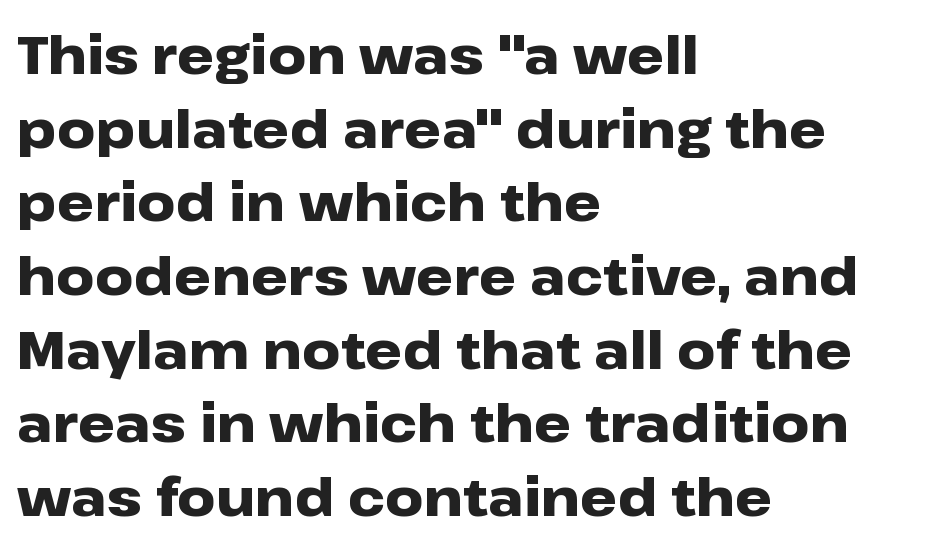
{"serif": "no", "italic": "no", "bold": "yes", "weight": "heavy", "width": "wide", "stroke_contrast": "low", "x_height": "medium", "monospaced": "no", "underline": "no", "align": "left", "line_spacing": "normal", "line_spacing_ratio": 1.39, "letter_spacing": "normal", "letter_spacing_em": 0.0, "glyph_px": 53}
